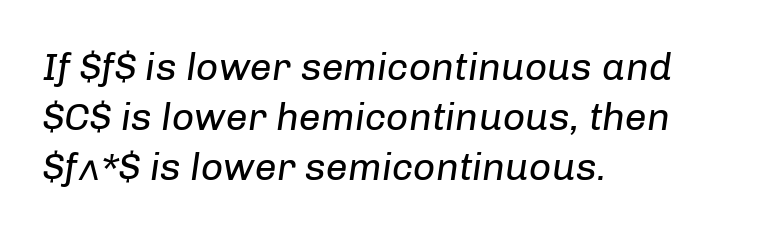
{"italic": "yes", "lean": "right", "slant_degrees": 8, "bold": "no", "weight": "regular", "width": "normal", "stroke_contrast": "low", "x_height": "medium", "monospaced": "no", "underline": "no", "align": "left", "line_spacing": "normal", "line_spacing_ratio": 1.28, "letter_spacing": "normal", "letter_spacing_em": 0.0, "glyph_px": 39}
